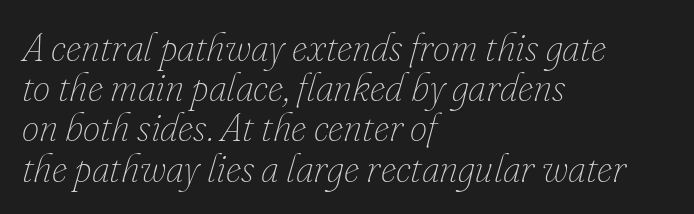
{"italic": "yes", "lean": "right", "slant_degrees": 16, "bold": "no", "weight": "thin", "width": "normal", "stroke_contrast": "low", "x_height": "small", "monospaced": "no", "underline": "no", "align": "left", "line_spacing": "tight", "line_spacing_ratio": 1.03, "letter_spacing": "normal", "letter_spacing_em": 0.0, "glyph_px": 39}
